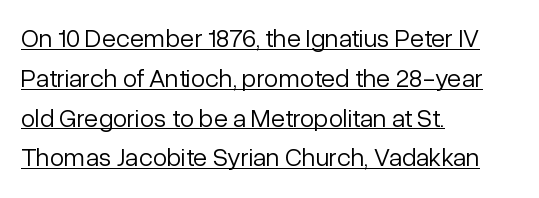
{"italic": "no", "bold": "no", "underline": "yes", "align": "left", "line_spacing": "normal", "line_spacing_ratio": 1.53, "letter_spacing": "normal", "letter_spacing_em": 0.0, "glyph_px": 26}
